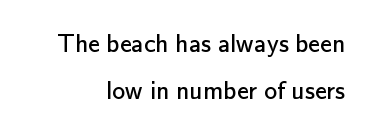
The image shows 26 px text type, upright; set line spacing 1.8x, normal letter spacing, not underlined.
